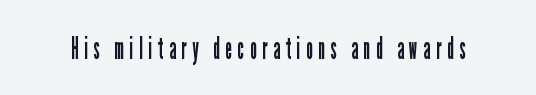
{"serif": "no", "italic": "no", "bold": "no", "weight": "regular", "width": "condensed", "stroke_contrast": "low", "x_height": "medium", "monospaced": "no", "underline": "no", "glyph_px": 30}
